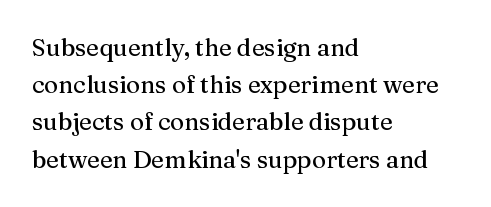
Interline gaps are of average width in this sample. The letters stand upright; this is a roman face. The face used here is rendered with its standard letterfit. Leftover space on each line is placed entirely after the last word. Beneath every word, the page is bare.
